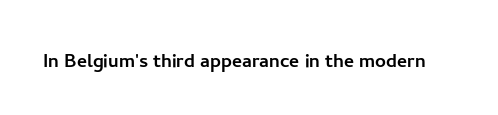
The image shows 24 px text type, upright; set normal letter spacing, not underlined.
